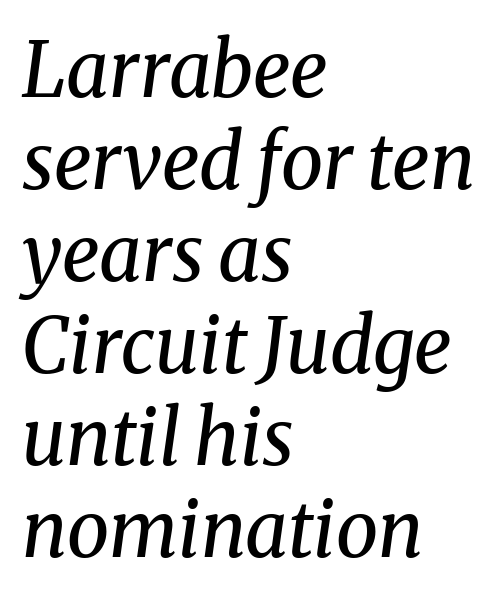
{"serif": "yes", "italic": "yes", "lean": "right", "slant_degrees": 8, "bold": "no", "weight": "regular", "width": "normal", "stroke_contrast": "medium", "x_height": "medium", "monospaced": "no", "underline": "no", "align": "left", "line_spacing_ratio": 1.21, "letter_spacing": "normal", "letter_spacing_em": 0.0, "glyph_px": 76}
